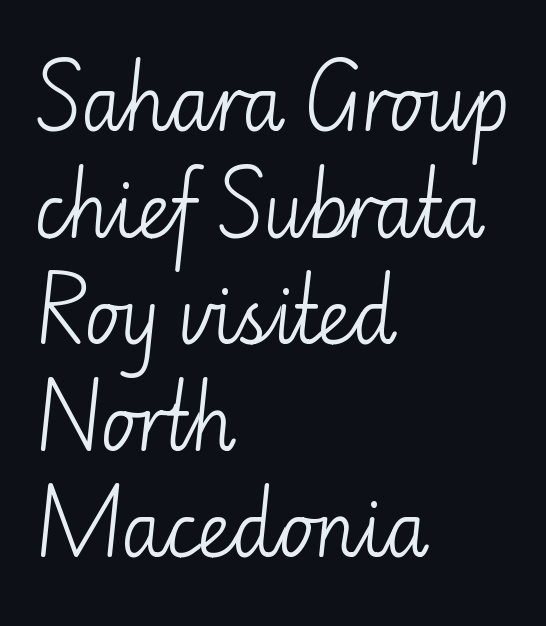
The image shows 73 px light sans-serif type; set left-aligned, normal line spacing (1.46x), normal letter spacing, not underlined; low stroke contrast and a small x-height.
